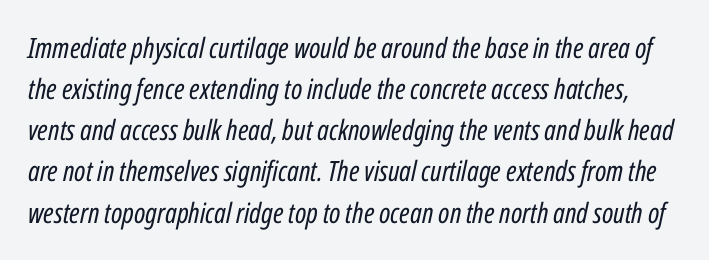
{"italic": "yes", "lean": "right", "slant_degrees": 12, "bold": "no", "weight": "regular", "width": "condensed", "stroke_contrast": "low", "x_height": "medium", "monospaced": "no", "underline": "no", "line_spacing": "normal", "line_spacing_ratio": 1.47, "letter_spacing": "normal", "letter_spacing_em": 0.0, "glyph_px": 28}
